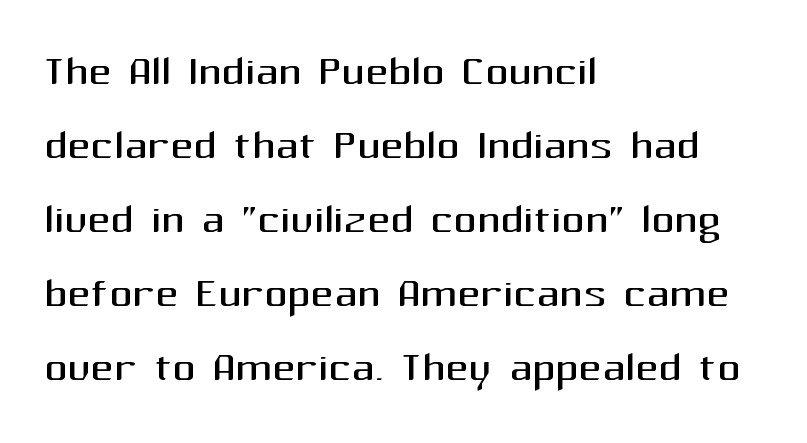
{"serif": "no", "italic": "no", "bold": "no", "weight": "regular", "width": "normal", "stroke_contrast": "medium", "x_height": "medium", "monospaced": "no", "underline": "no", "align": "left", "line_spacing": "normal", "line_spacing_ratio": 1.3, "letter_spacing": "normal", "letter_spacing_em": 0.0, "glyph_px": 57}
